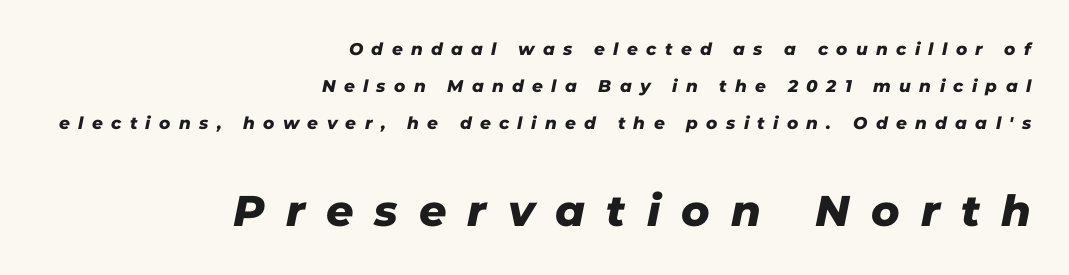
{"serif": "no", "width": "normal", "stroke_contrast": "low", "x_height": "medium", "monospaced": "no", "underline": "no", "align": "right", "line_spacing": "loose", "line_spacing_ratio": 2.18, "letter_spacing": "wide", "letter_spacing_em": 0.49, "larger_block": "second", "size_ratio": 2.53, "glyph_px": 43}
